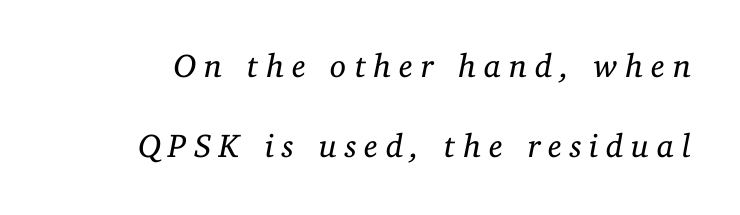
The image shows 33 px regular-weight serif type, italic (leaning right); set loose line spacing (2.43x), unusually wide letter spacing (+0.23 em), not underlined; low stroke contrast and a medium x-height.
